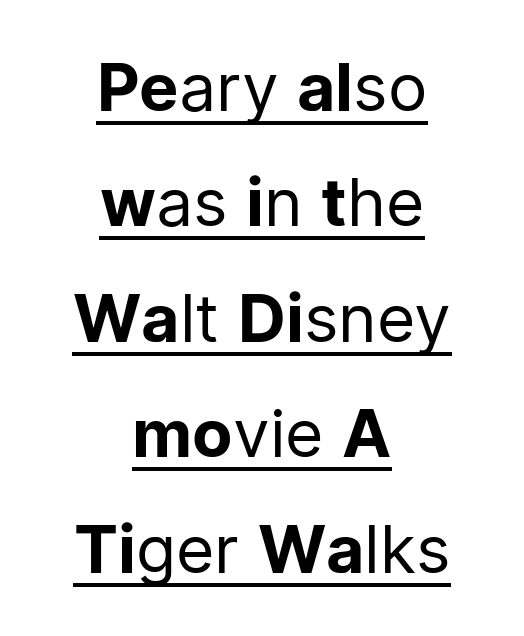
{"serif": "no", "italic": "no", "bold": "no", "weight": "regular", "width": "normal", "stroke_contrast": "low", "x_height": "medium", "monospaced": "no", "underline": "yes", "align": "center", "line_spacing_ratio": 1.75, "letter_spacing": "normal", "letter_spacing_em": 0.0, "glyph_px": 66}
